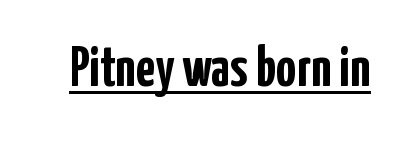
The face used here appears with an underline applied. Spacing verdict: proportional, widths tailored to each character. Words appear dense and cohesive because spacing is normal. These lines are composed in type without serifs. Ascenders rise straight up at ninety degrees. Stroke thickness is high; the sample reads as a true bold.
